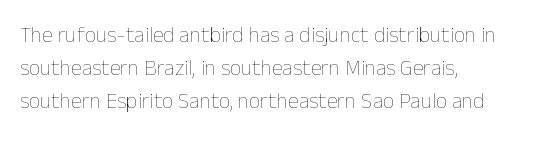
{"italic": "no", "bold": "no", "underline": "no", "align": "left", "line_spacing": "normal", "line_spacing_ratio": 1.51, "letter_spacing": "normal", "letter_spacing_em": 0.0, "glyph_px": 22}
